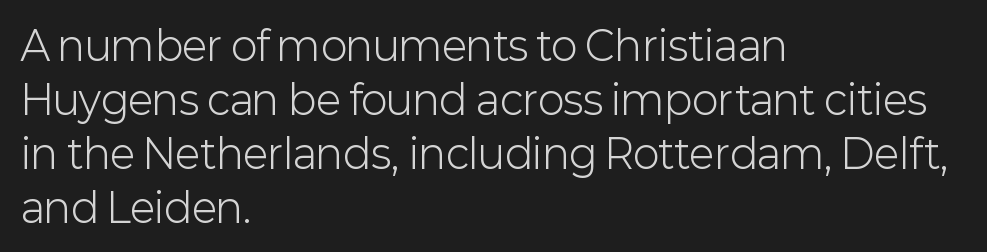
The image shows 40 px light sans-serif type, upright; set left-aligned, normal line spacing (1.35x), normal letter spacing, not underlined; low stroke contrast and a medium x-height.
